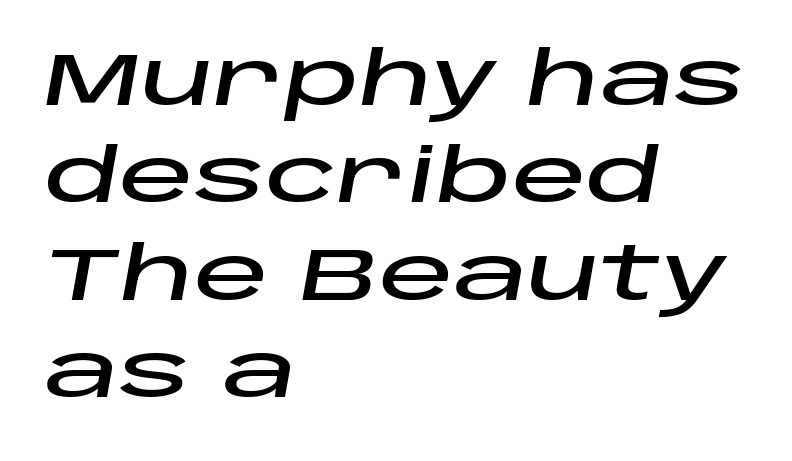
The passage shown is typed in a proportional face where columns would drift. The paragraph shown leans on its left margin. Anything drawn beneath the words? Only blank space. The space between consecutive lines is moderate.
